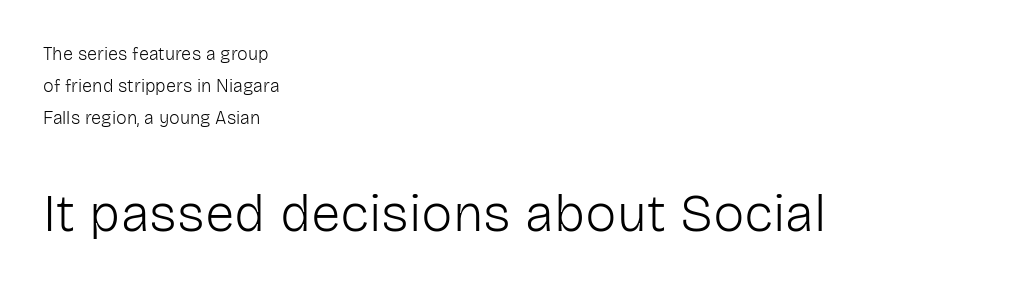
{"serif": "no", "italic": "no", "bold": "no", "weight": "light", "width": "normal", "stroke_contrast": "low", "x_height": "medium", "monospaced": "no", "underline": "no", "align": "left", "line_spacing_ratio": 1.77, "letter_spacing": "normal", "letter_spacing_em": 0.0, "larger_block": "second", "size_ratio": 2.94, "glyph_px": 53}
